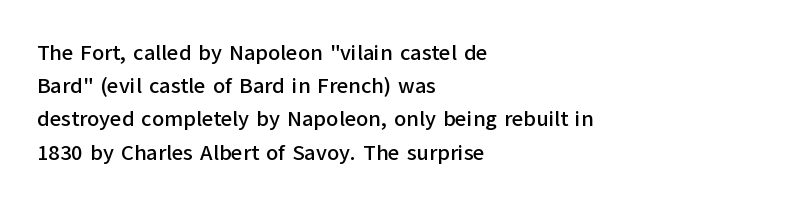
Q: Is the text italic (slanted)? A: No, it is upright.
Q: Is the text underlined? A: No.
Q: How is the paragraph aligned? A: Left-aligned.
Q: Is the spacing between letters normal or unusually wide? A: Normal.
Q: Is the spacing between lines tight, normal or loose? A: Normal.
